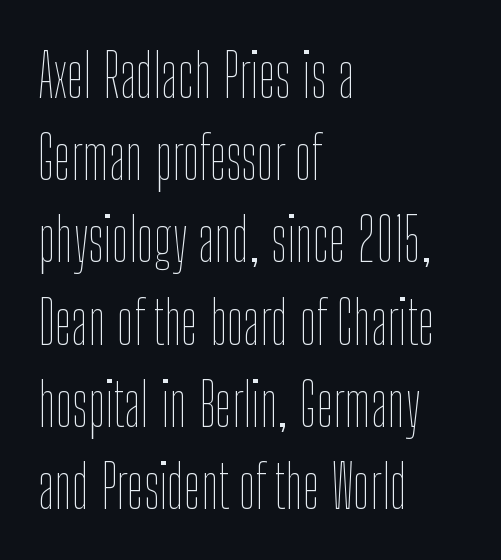
The image shows 60 px thin, condensed type, upright; set left-aligned, normal line spacing (1.37x), normal letter spacing, not underlined; low stroke contrast and a medium x-height.
